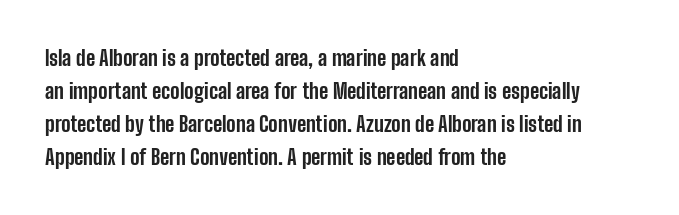
{"italic": "no", "bold": "yes", "underline": "no", "align": "left", "line_spacing": "normal", "line_spacing_ratio": 1.57, "letter_spacing": "normal", "letter_spacing_em": 0.0, "glyph_px": 21}
